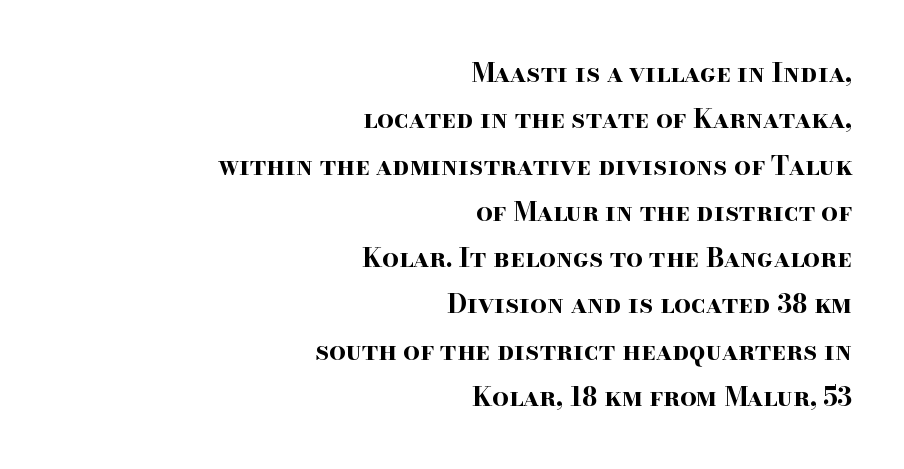
The image shows 26 px bold type, upright; set right-aligned, line spacing 1.78x, normal letter spacing, not underlined.
